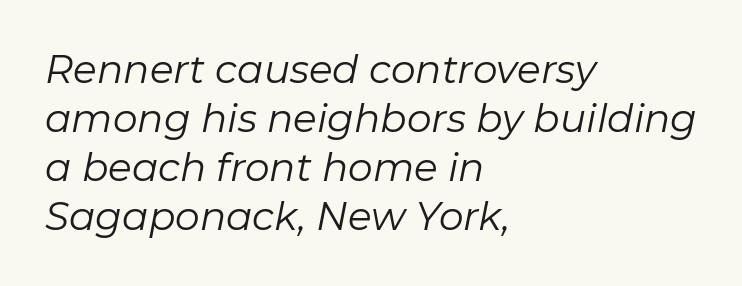
{"italic": "yes", "lean": "right", "slant_degrees": 11, "bold": "no", "weight": "regular", "width": "normal", "stroke_contrast": "low", "x_height": "medium", "monospaced": "no", "underline": "no", "align": "left", "line_spacing": "normal", "line_spacing_ratio": 1.26, "letter_spacing": "normal", "letter_spacing_em": 0.0, "glyph_px": 39}
